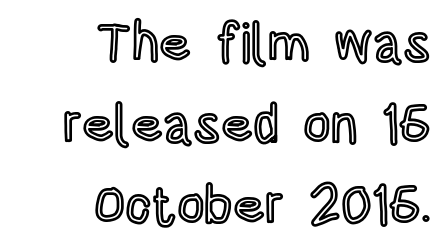
Vertical strokes here are truly vertical. Leading matches the norm, producing a regular column. The face used here is rendered with its standard letterfit. The gap between lines stays unmarked.
